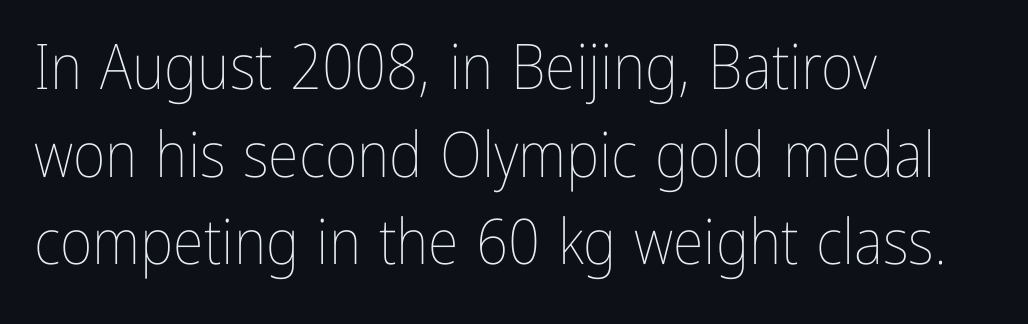
The image shows 63 px thin, condensed type, upright; set left-aligned, normal line spacing (1.39x), normal letter spacing, not underlined; low stroke contrast and a medium x-height.
